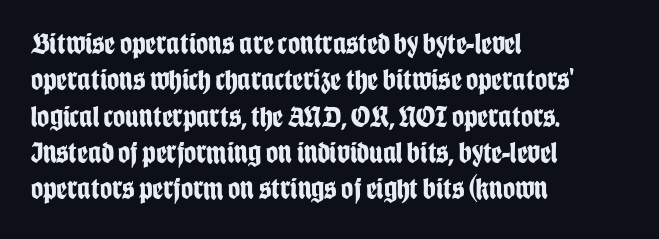
Q: Is the text bold? A: Yes.
Q: Is the text italic (slanted)? A: No, it is upright.
Q: Is the typeface a serif or a sans-serif typeface? A: Sans-serif.
Q: Is the text underlined? A: No.
Q: How is the paragraph aligned? A: Left-aligned.
Q: Is the spacing between letters normal or unusually wide? A: Normal.
Q: Width (condensed, normal, or wide)? A: Condensed.
Q: Stroke contrast? A: Low.
Q: x-height? A: Large.
Q: Monospaced? A: No.
